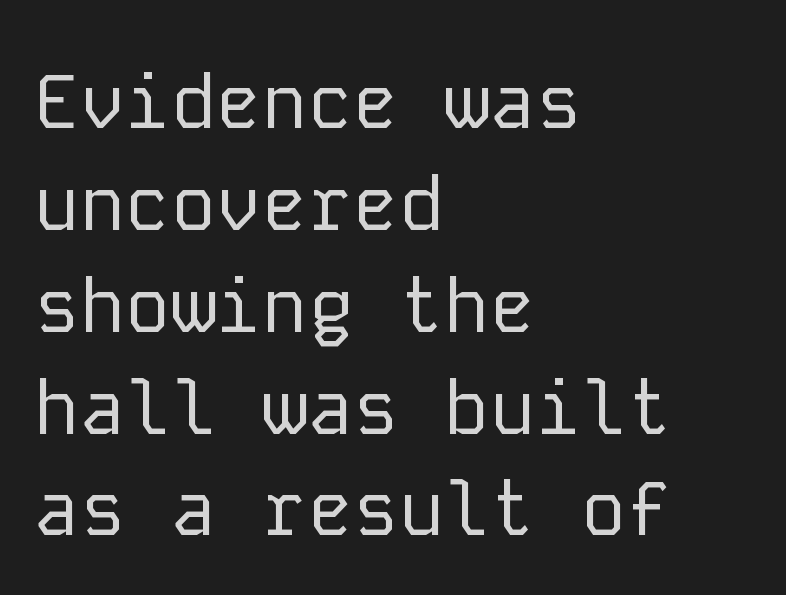
The image shows 76 px regular-weight sans-serif type, upright, monospaced; set left-aligned, normal line spacing (1.34x), normal letter spacing, not underlined; low stroke contrast and a medium x-height.
